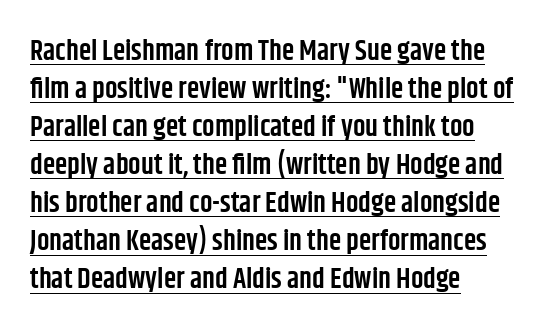
{"serif": "no", "italic": "no", "bold": "semi", "weight": "semibold", "width": "condensed", "stroke_contrast": "low", "x_height": "large", "monospaced": "no", "underline": "yes", "align": "left", "line_spacing": "normal", "line_spacing_ratio": 1.36, "letter_spacing": "normal", "letter_spacing_em": 0.0, "glyph_px": 28}
